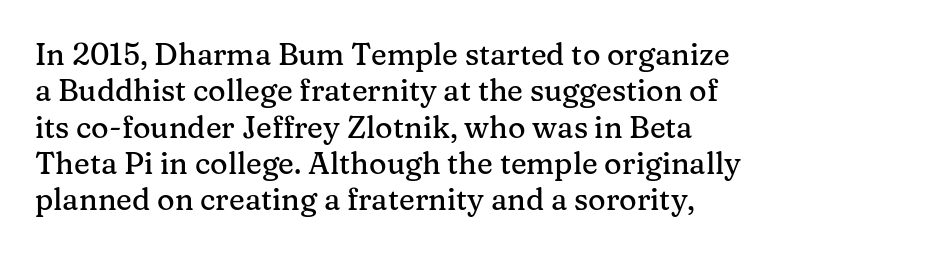
The image shows 30 px serif type, upright; set left-aligned, line spacing 1.21x, normal letter spacing, not underlined; medium stroke contrast and a medium x-height.
